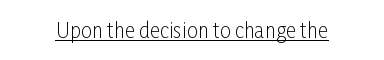
The image shows 20 px text type, upright; set normal letter spacing, underlined.
